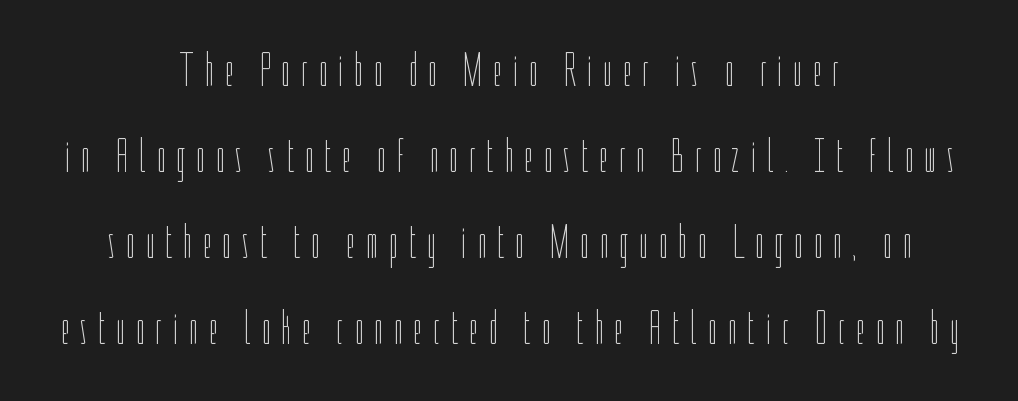
{"italic": "no", "bold": "no", "weight": "thin", "width": "condensed", "stroke_contrast": "low", "x_height": "medium", "monospaced": "no", "underline": "no", "align": "center", "line_spacing_ratio": 1.79, "letter_spacing": "wide", "letter_spacing_em": 0.21, "glyph_px": 48}
